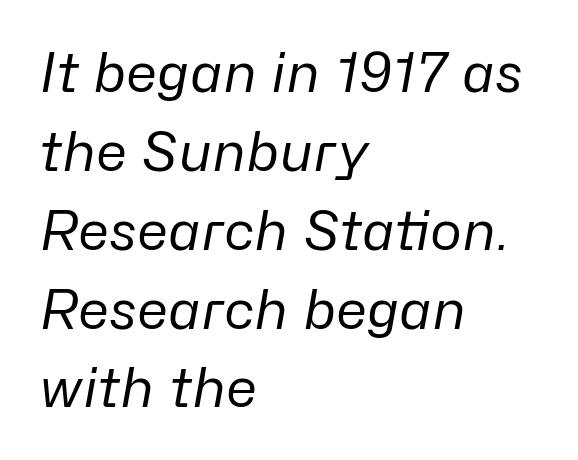
The image shows 54 px regular-weight type, italic (leaning right); set left-aligned, normal line spacing (1.46x), normal letter spacing, not underlined; low stroke contrast and a medium x-height.
